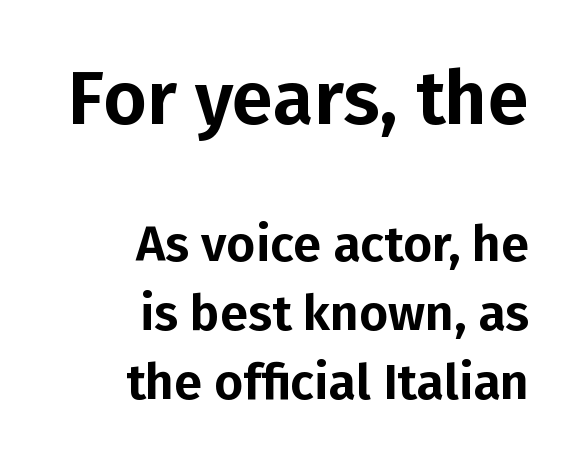
Q: Is the text italic (slanted)? A: No, it is upright.
Q: Is the typeface a serif or a sans-serif typeface? A: Sans-serif.
Q: Is the text underlined? A: No.
Q: How is the paragraph aligned? A: Right-aligned.
Q: Is the spacing between letters normal or unusually wide? A: Normal.
Q: Is the spacing between lines tight, normal or loose? A: Normal.
Q: Which block of text is set in a larger size, the first (top) or the second (bottom)? A: The first (top) one.
Q: Width (condensed, normal, or wide)? A: Normal.
Q: Stroke contrast? A: Low.
Q: x-height? A: Medium.
Q: Monospaced? A: No.
